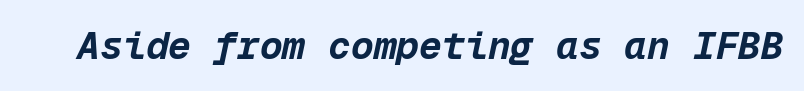
{"italic": "yes", "lean": "right", "slant_degrees": 12, "bold": "yes", "weight": "bold", "width": "normal", "stroke_contrast": "low", "x_height": "medium", "monospaced": "yes", "underline": "no", "letter_spacing": "normal", "letter_spacing_em": 0.0, "glyph_px": 38}
